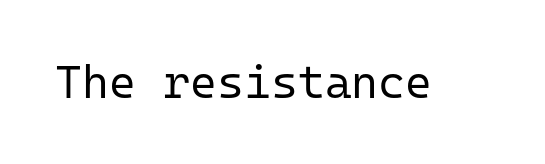
The image shows 46 px regular-weight sans-serif type, upright, monospaced; set normal letter spacing, not underlined; low stroke contrast and a medium x-height.
